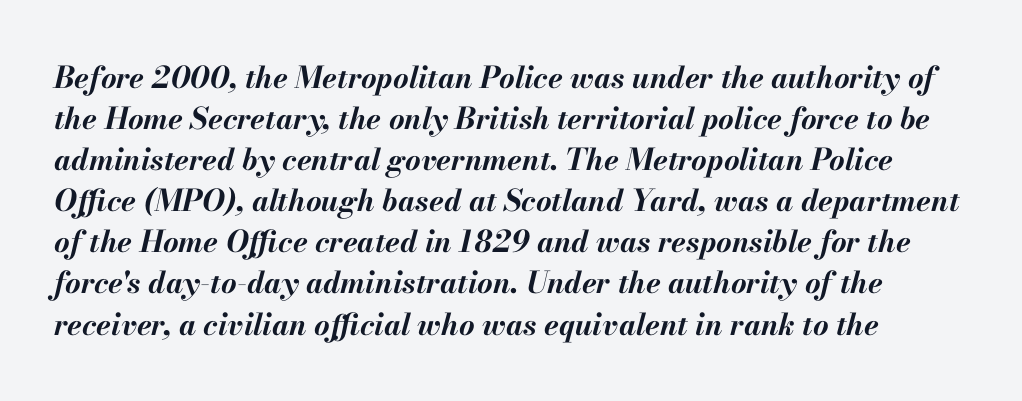
Q: Is the text bold? A: Yes.
Q: Is the text italic (slanted)? A: Yes, it leans right by about 13 degrees.
Q: Is the text underlined? A: No.
Q: Is the spacing between letters normal or unusually wide? A: Normal.
Q: Is the spacing between lines tight, normal or loose? A: Normal.
Q: Width (condensed, normal, or wide)? A: Normal.
Q: Stroke contrast? A: Medium.
Q: x-height? A: Small.
Q: Monospaced? A: No.
